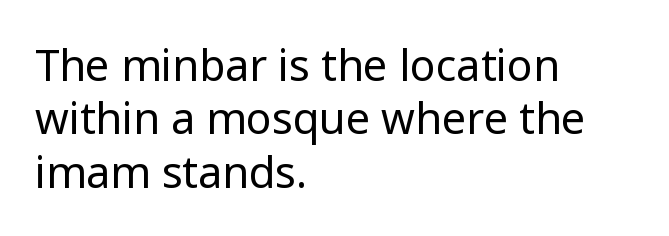
Q: Is the text bold? A: No.
Q: Is the text italic (slanted)? A: No, it is upright.
Q: Is the typeface a serif or a sans-serif typeface? A: Sans-serif.
Q: Is the text underlined? A: No.
Q: How is the paragraph aligned? A: Left-aligned.
Q: Is the spacing between letters normal or unusually wide? A: Normal.
Q: Width (condensed, normal, or wide)? A: Normal.
Q: Stroke contrast? A: Low.
Q: x-height? A: Medium.
Q: Monospaced? A: No.
